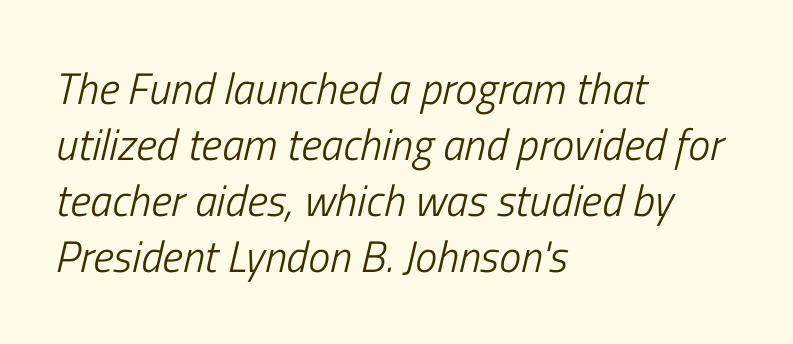
Q: Is the text bold? A: No.
Q: Is the text italic (slanted)? A: Yes, it leans right by about 13 degrees.
Q: Is the text underlined? A: No.
Q: How is the paragraph aligned? A: Left-aligned.
Q: Is the spacing between letters normal or unusually wide? A: Normal.
Q: Is the spacing between lines tight, normal or loose? A: Normal.
Q: Width (condensed, normal, or wide)? A: Condensed.
Q: Stroke contrast? A: Low.
Q: x-height? A: Medium.
Q: Monospaced? A: No.
